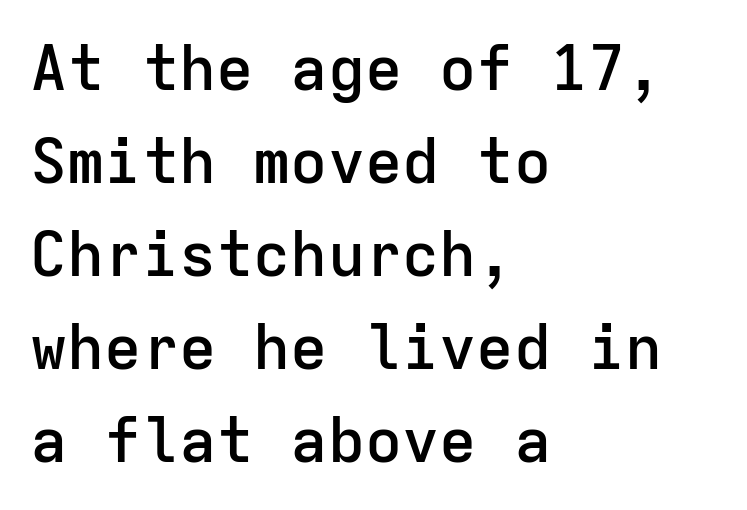
Tracking value appears to be zero — textbook default spacing. Is this a sans? Yes — the strokes have no serifs. Fixed-width glyphs throughout — classic coding-font behaviour. Beneath every word, the page is bare. The typography opts for an upright posture over an oblique one. Left-aligned paragraph, ragged on the right.
